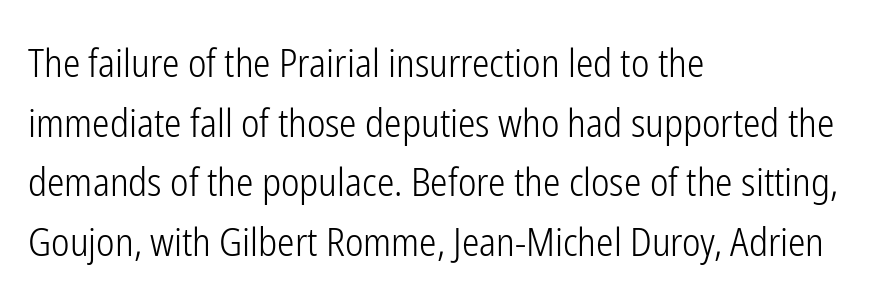
Q: Is the text bold? A: No.
Q: Is the text italic (slanted)? A: No, it is upright.
Q: Is the typeface a serif or a sans-serif typeface? A: Sans-serif.
Q: Is the text underlined? A: No.
Q: How is the paragraph aligned? A: Left-aligned.
Q: Is the spacing between letters normal or unusually wide? A: Normal.
Q: Is the spacing between lines tight, normal or loose? A: Normal.
Q: Width (condensed, normal, or wide)? A: Condensed.
Q: Stroke contrast? A: Low.
Q: x-height? A: Medium.
Q: Monospaced? A: No.
